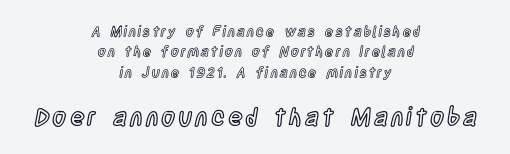
Q: Is the text italic (slanted)? A: Yes.
Q: Is the text underlined? A: No.
Q: How is the paragraph aligned? A: Centered.
Q: Is the spacing between lines tight, normal or loose? A: Normal.
Q: Which block of text is set in a larger size, the first (top) or the second (bottom)? A: The second (bottom) one.
